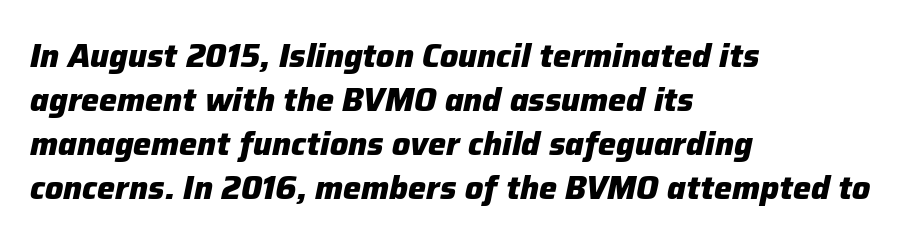
Q: Is the text bold? A: Yes.
Q: Is the text italic (slanted)? A: Yes, it leans right by about 12 degrees.
Q: Is the text underlined? A: No.
Q: How is the paragraph aligned? A: Left-aligned.
Q: Is the spacing between letters normal or unusually wide? A: Normal.
Q: Is the spacing between lines tight, normal or loose? A: Normal.
Q: Width (condensed, normal, or wide)? A: Normal.
Q: Stroke contrast? A: Low.
Q: x-height? A: Medium.
Q: Monospaced? A: No.
